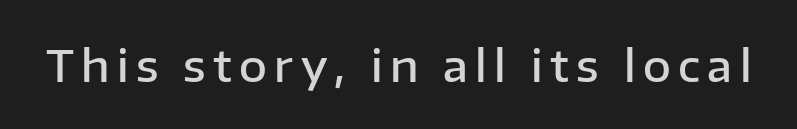
{"serif": "no", "italic": "no", "bold": "semi", "weight": "semibold", "width": "normal", "stroke_contrast": "low", "x_height": "medium", "monospaced": "no", "underline": "no", "glyph_px": 43}
